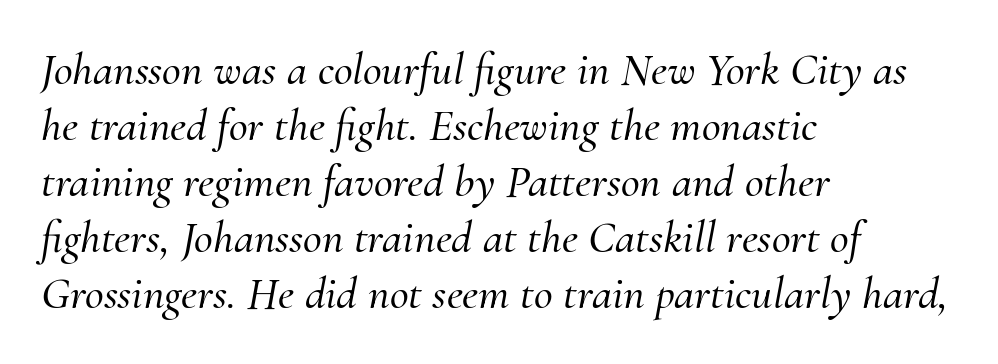
The image shows 46 px serif type, italic (leaning right); set left-aligned, line spacing 1.22x, normal letter spacing, not underlined; medium stroke contrast and a small x-height.
